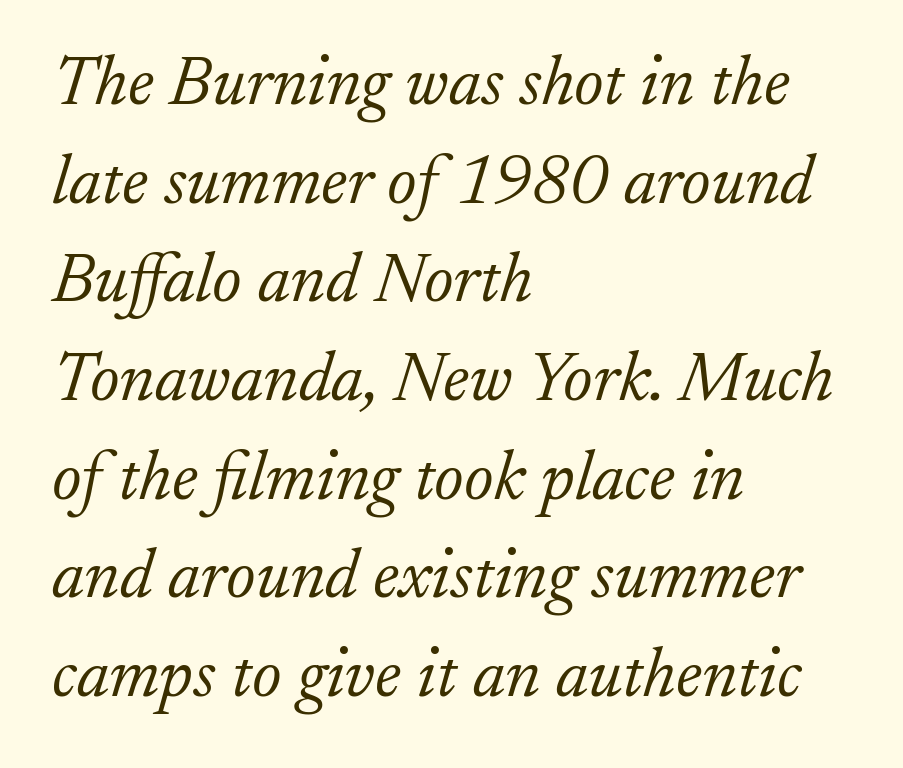
The image shows 70 px light serif type, italic (leaning right); set left-aligned, normal line spacing (1.41x), normal letter spacing, not underlined; low stroke contrast and a small x-height.
